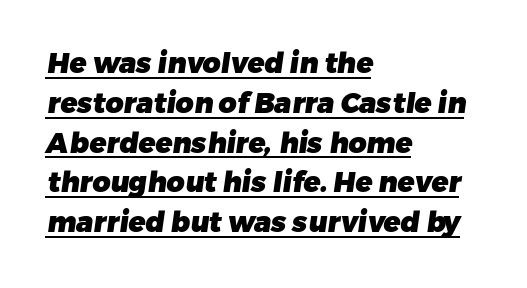
Q: Is the text bold? A: Yes.
Q: Is the typeface a serif or a sans-serif typeface? A: Sans-serif.
Q: Is the text underlined? A: Yes.
Q: How is the paragraph aligned? A: Left-aligned.
Q: Is the spacing between letters normal or unusually wide? A: Normal.
Q: Is the spacing between lines tight, normal or loose? A: Normal.
Q: Width (condensed, normal, or wide)? A: Normal.
Q: Stroke contrast? A: Low.
Q: x-height? A: Medium.
Q: Monospaced? A: No.
